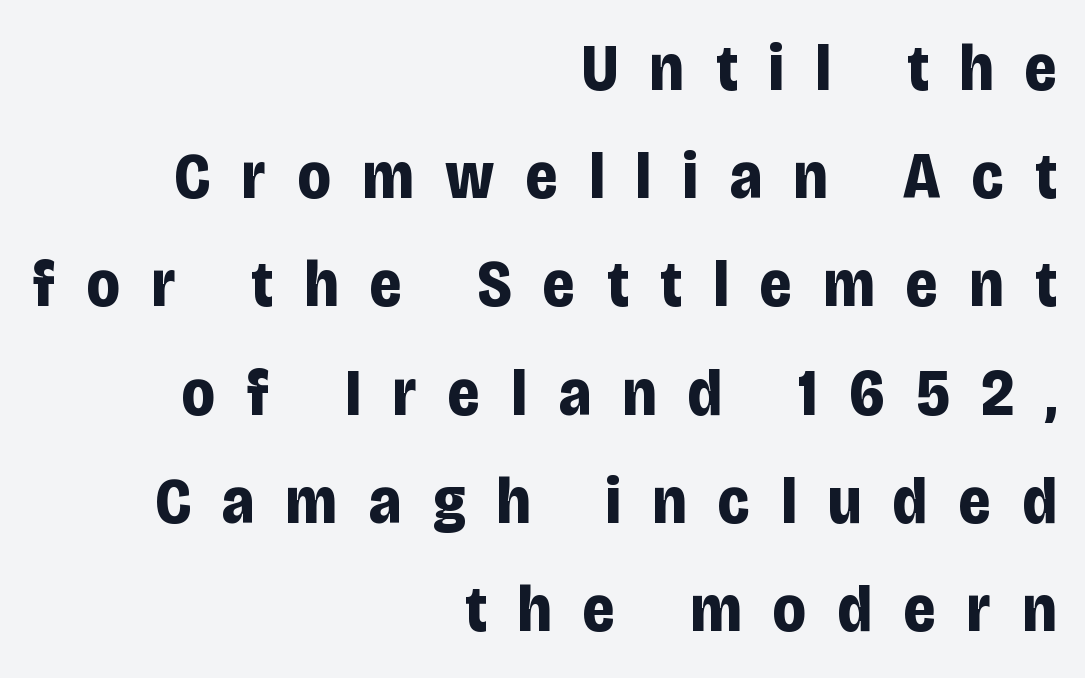
{"serif": "no", "italic": "no", "bold": "yes", "weight": "bold", "width": "condensed", "stroke_contrast": "low", "x_height": "large", "monospaced": "no", "underline": "no", "align": "right", "line_spacing": "normal", "line_spacing_ratio": 1.64, "letter_spacing": "wide", "letter_spacing_em": 0.48, "glyph_px": 66}
